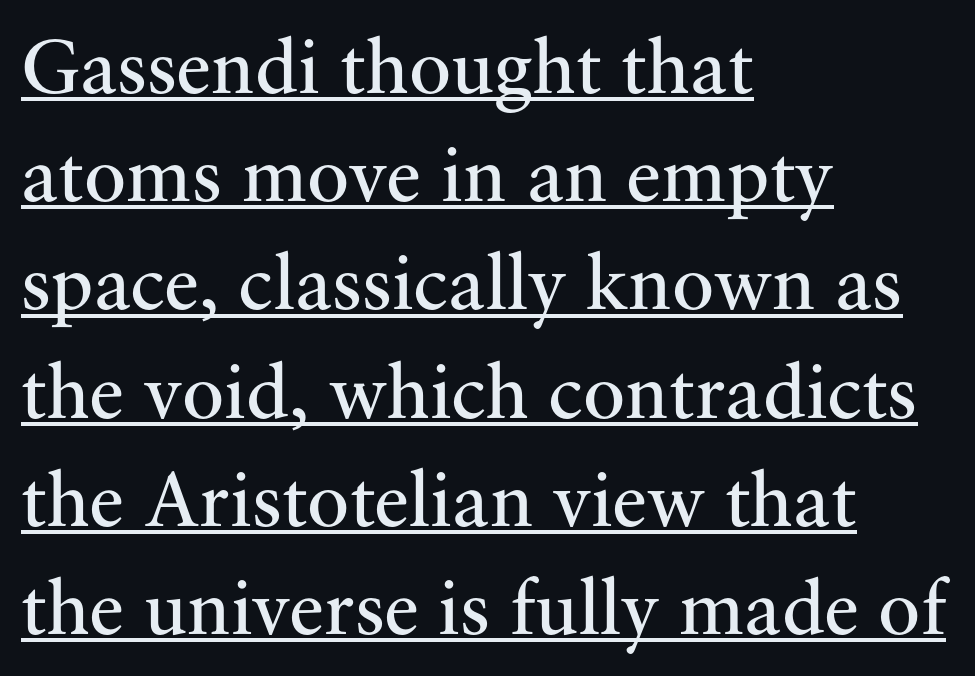
{"serif": "yes", "italic": "no", "bold": "no", "weight": "regular", "width": "normal", "stroke_contrast": "medium", "x_height": "small", "monospaced": "no", "underline": "yes", "align": "left", "line_spacing": "normal", "line_spacing_ratio": 1.37, "letter_spacing": "normal", "letter_spacing_em": 0.0, "glyph_px": 79}
